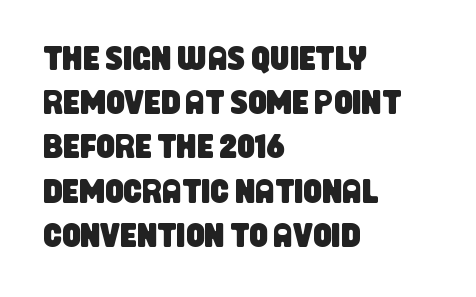
Compared with typical paragraphs, the rows here are spaced about the same. Varying glyph widths throughout — classic text-font behaviour. Does the type have serifs? No, each stem ends abruptly. The typesetter chose a ragged-right arrangement here. You could call the tracking neutral — neither tight nor loose.
